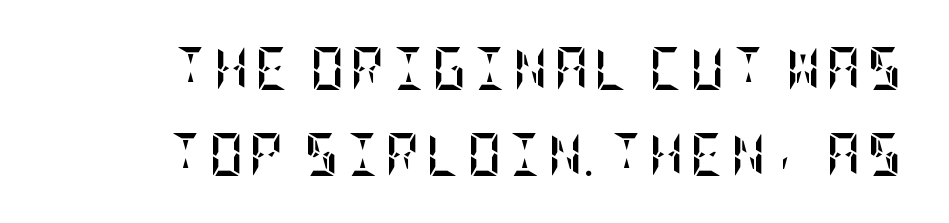
{"italic": "no", "bold": "yes", "weight": "semibold", "width": "condensed", "stroke_contrast": "low", "x_height": "large", "underline": "no", "line_spacing": "loose", "line_spacing_ratio": 2.0, "glyph_px": 43}
